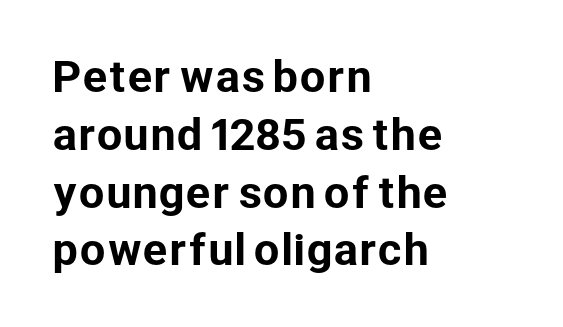
This rendering uses left alignment, leaving the right contour irregular. Words appear dense and cohesive because spacing is normal. This sample uses an upright cut, with every glyph sitting square on the baseline. Interline gaps are of average width in this sample. The face used here is proportionally spaced, like ordinary book or web type. Check where the strokes stop: nothing finishes them off — pure sans.
